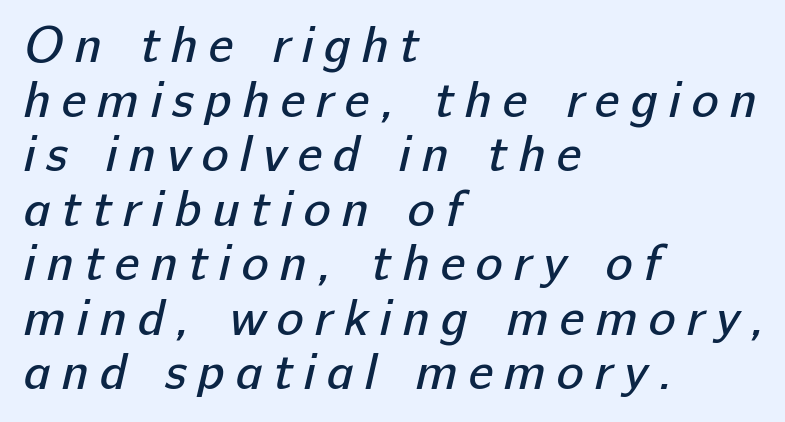
Q: Is the text bold? A: No.
Q: Is the typeface a serif or a sans-serif typeface? A: Sans-serif.
Q: Is the text underlined? A: No.
Q: How is the paragraph aligned? A: Left-aligned.
Q: Is the spacing between letters normal or unusually wide? A: Unusually wide.
Q: Is the spacing between lines tight, normal or loose? A: Tight.
Q: Width (condensed, normal, or wide)? A: Normal.
Q: Stroke contrast? A: Low.
Q: x-height? A: Medium.
Q: Monospaced? A: No.
